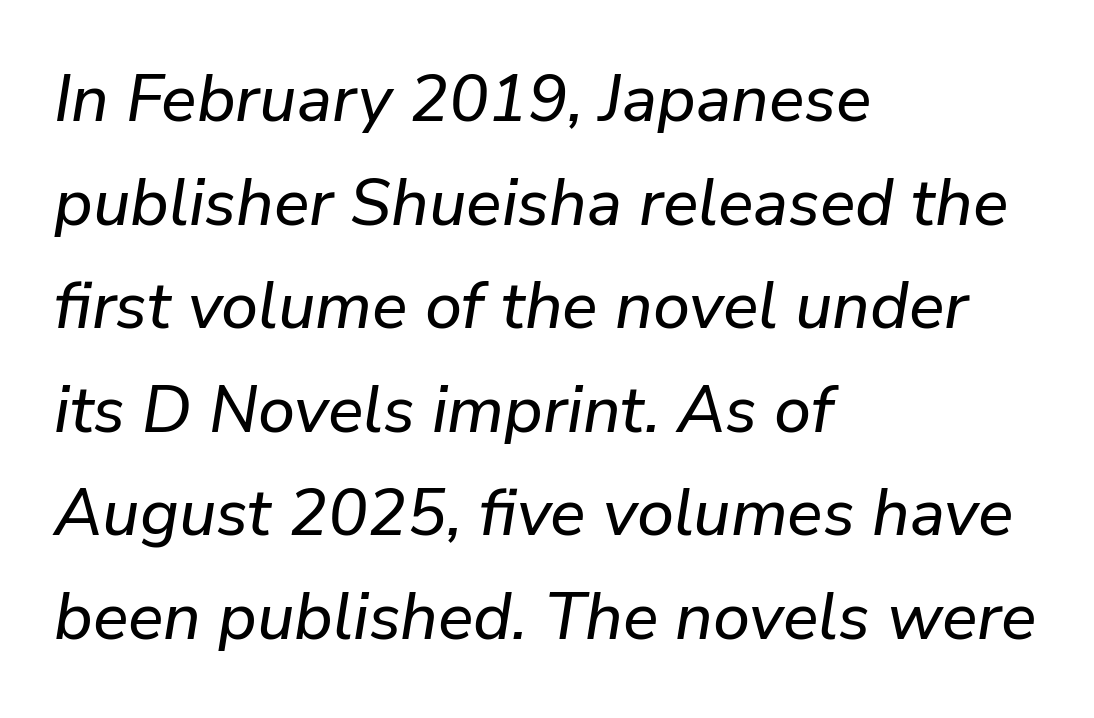
{"italic": "yes", "lean": "right", "slant_degrees": 9, "width": "normal", "stroke_contrast": "low", "x_height": "medium", "monospaced": "no", "underline": "no", "align": "left", "line_spacing": "normal", "line_spacing_ratio": 1.57, "letter_spacing": "normal", "letter_spacing_em": 0.0, "glyph_px": 66}
